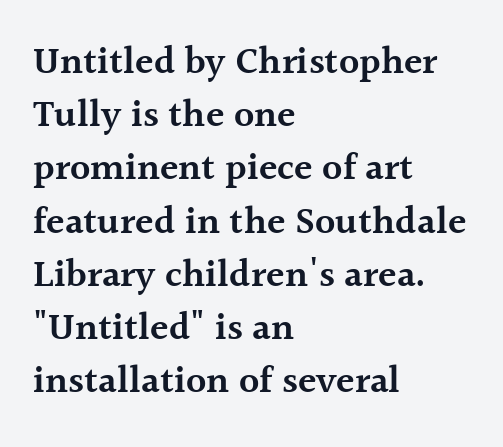
Every character sits straight up, as roman type does. Observe the serifs anchoring each vertical stroke in this sample. The area under the type is left untouched. Set as a demibold, roughly 600 on the weight scale.
